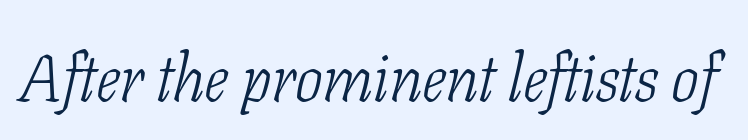
The image shows 66 px light, condensed serif type, italic (leaning right); set normal letter spacing, not underlined; low stroke contrast and a medium x-height.
